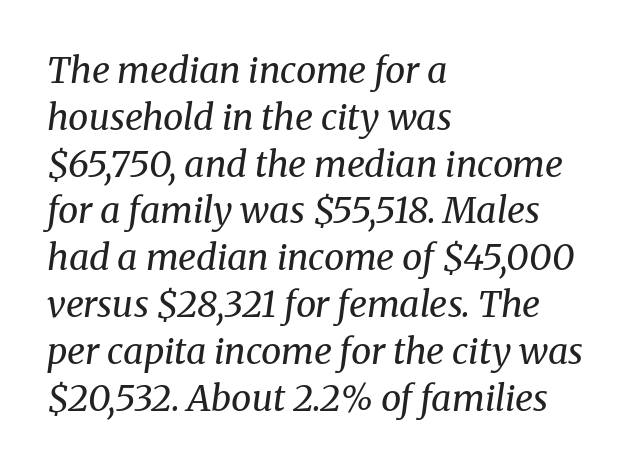
No letter is thick-stroked: the sample isn't bold. Varying glyph widths throughout — classic text-font behaviour. Is this a sans? No — the strokes have serifs. Letter spacing: default. This sample uses an oblique cut, with every glyph tilted off the vertical.
